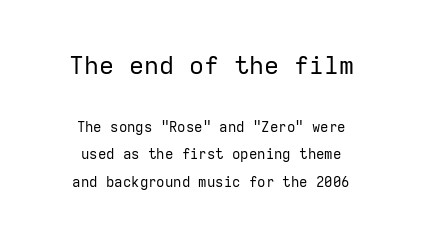
{"italic": "no", "bold": "no", "underline": "no", "align": "center", "line_spacing": "loose", "line_spacing_ratio": 1.96, "letter_spacing": "normal", "letter_spacing_em": 0.0, "larger_block": "first", "size_ratio": 1.79, "glyph_px": 25}
